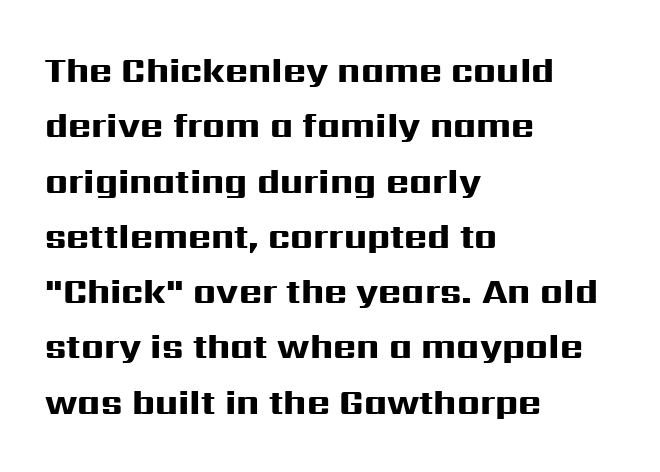
If you measured baseline to baseline, you'd find a middling distance. Is this a sans? Yes — the strokes have no serifs. The passage shown is typed in a proportional face where columns would drift. Ascenders rise straight up at ninety degrees. Tracking here is standard; glyphs follow each other at the usual distance.
